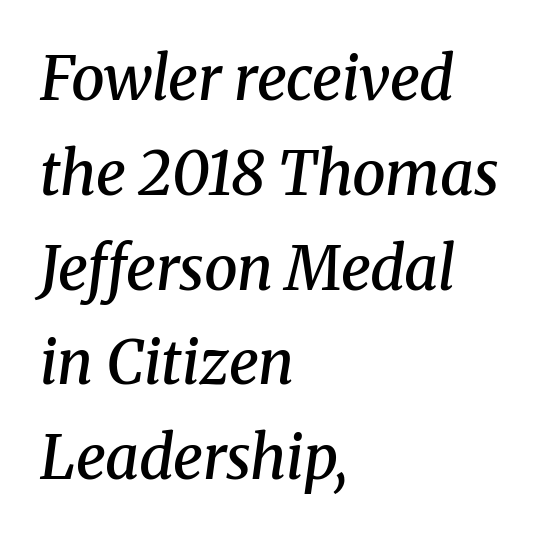
This block has exactly the height ordinary leading produces. A typesetter would call this proportional, since set widths differ per character. The gaps between neighbouring characters are ordinary and unremarkable. The glyphs have the mass of a demibold cut, below bold. Are there feet on the stems? There are — it's a serif.
